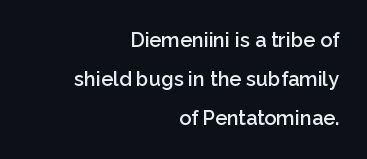
The image shows 20 px text type, upright; set right-aligned, loose line spacing (1.96x), normal letter spacing, not underlined.
